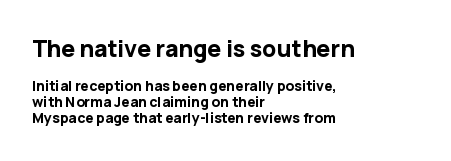
Quick note: interline space is minimal. Beneath every word, the page is bare. The letterforms sit shoulder to shoulder at normal distance. It's the straight-up-and-down kind of type. If you squint, the top block still reads clearly — it's the larger of the two. Heft: maximum for text — a bold.
